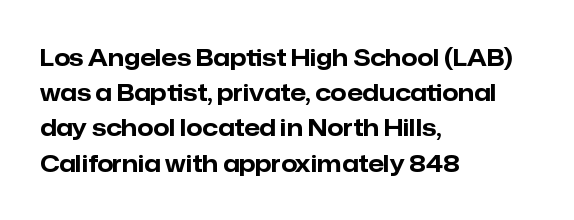
{"italic": "no", "bold": "yes", "underline": "no", "align": "left", "line_spacing": "normal", "line_spacing_ratio": 1.53, "letter_spacing": "normal", "letter_spacing_em": 0.0, "glyph_px": 23}
